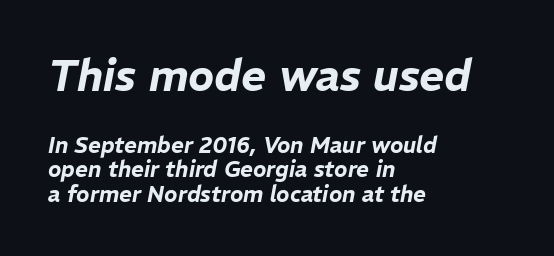
Visually, the top section dominates because its glyphs are scaled up. Here the designer chose a conventional face with non-uniform glyph widths. There's an unmistakable incline to the writing here. Horizontally, the lines are justified to the leading edge only. Glyph-to-glyph distance matches everyday printed text. Check the space under the baseline: it is left empty.
